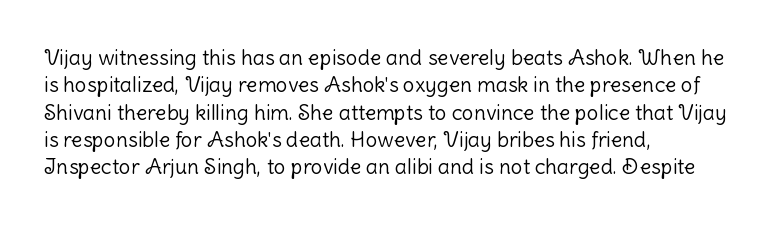
The image shows 21 px text type, upright; set left-aligned, normal line spacing (1.3x), normal letter spacing, not underlined.
